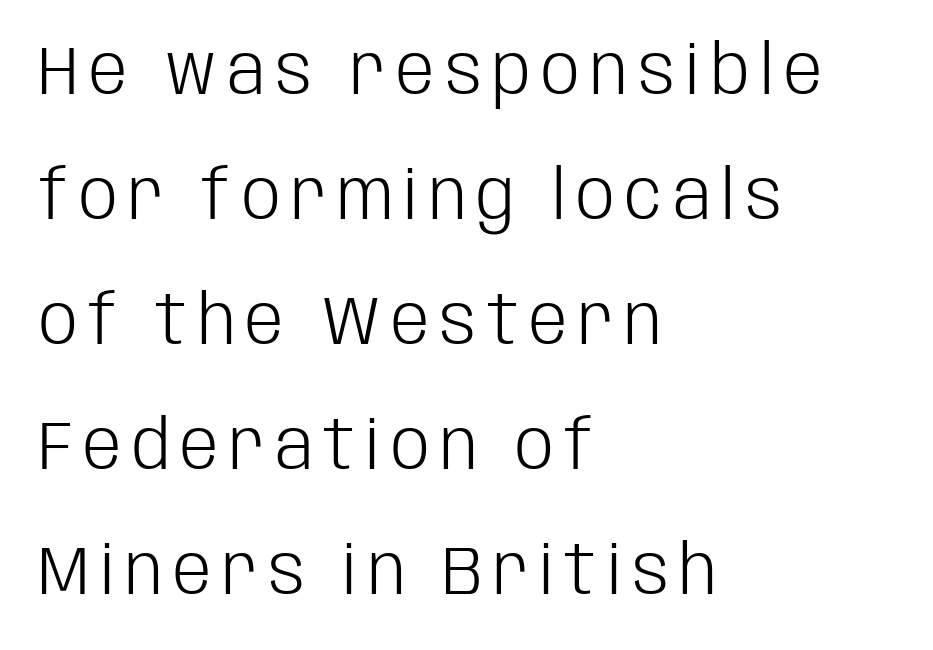
Q: Is the text bold? A: No.
Q: Is the text italic (slanted)? A: No, it is upright.
Q: Is the typeface a serif or a sans-serif typeface? A: Sans-serif.
Q: Is the text underlined? A: No.
Q: How is the paragraph aligned? A: Left-aligned.
Q: Width (condensed, normal, or wide)? A: Condensed.
Q: Stroke contrast? A: Low.
Q: x-height? A: Large.
Q: Monospaced? A: No.
